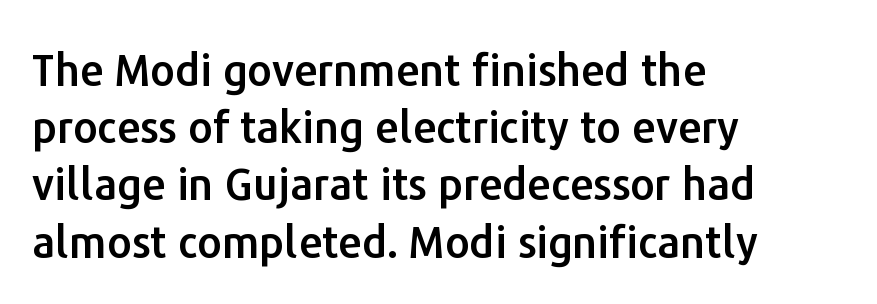
The image shows 43 px sans-serif type, upright; set left-aligned, normal line spacing (1.33x), normal letter spacing, not underlined; low stroke contrast and a medium x-height.
